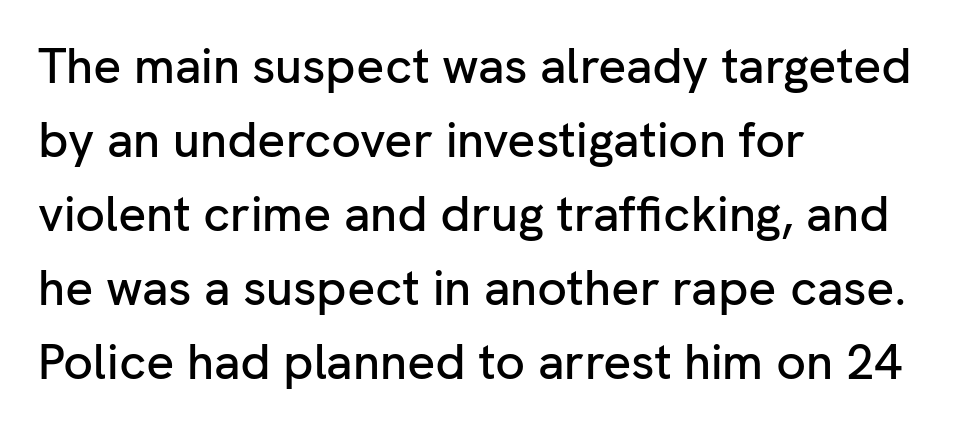
Q: Is the text italic (slanted)? A: No, it is upright.
Q: Is the typeface a serif or a sans-serif typeface? A: Sans-serif.
Q: Is the text underlined? A: No.
Q: How is the paragraph aligned? A: Left-aligned.
Q: Is the spacing between letters normal or unusually wide? A: Normal.
Q: Is the spacing between lines tight, normal or loose? A: Normal.
Q: Width (condensed, normal, or wide)? A: Normal.
Q: Stroke contrast? A: Low.
Q: x-height? A: Medium.
Q: Monospaced? A: No.
